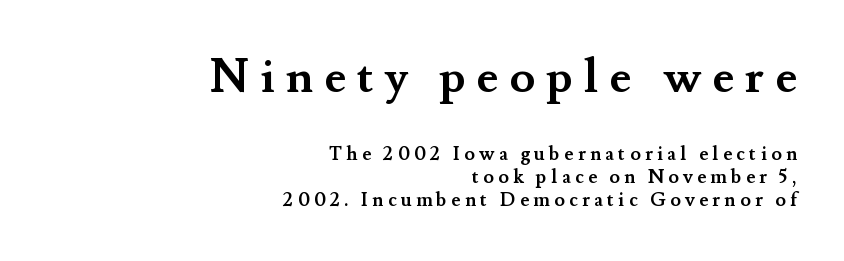
The image shows 47 px semibold serif type, upright; set right-aligned, line spacing 1.21x, unusually wide letter spacing (+0.23 em), not underlined; the first (top) block is 2.47x larger; medium stroke contrast and a small x-height.
